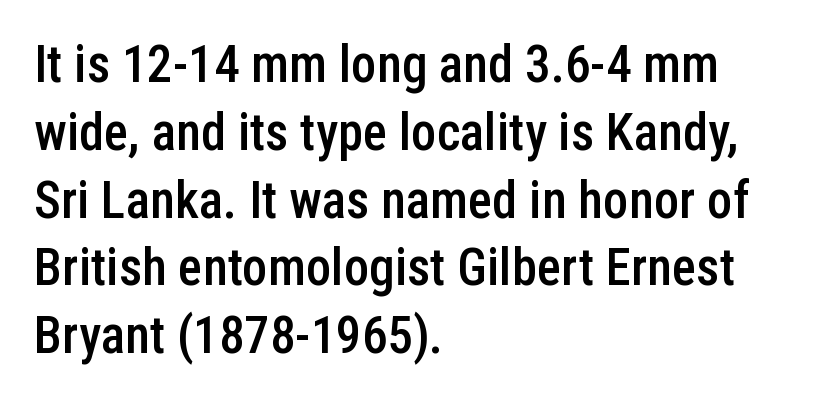
{"serif": "no", "italic": "no", "bold": "semi", "weight": "semibold", "width": "condensed", "stroke_contrast": "low", "x_height": "medium", "monospaced": "no", "underline": "no", "align": "left", "line_spacing": "normal", "line_spacing_ratio": 1.33, "letter_spacing": "normal", "letter_spacing_em": 0.0, "glyph_px": 51}
